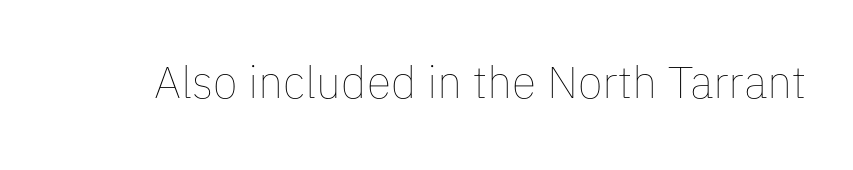
Q: Is the text bold? A: No.
Q: Is the text italic (slanted)? A: No, it is upright.
Q: Is the text underlined? A: No.
Q: Is the spacing between letters normal or unusually wide? A: Normal.
Q: Width (condensed, normal, or wide)? A: Normal.
Q: Stroke contrast? A: Low.
Q: x-height? A: Medium.
Q: Monospaced? A: No.
